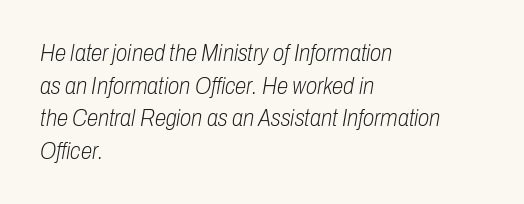
Q: Is the text bold? A: No.
Q: Is the text italic (slanted)? A: Yes, it leans right by about 10 degrees.
Q: Is the text underlined? A: No.
Q: How is the paragraph aligned? A: Left-aligned.
Q: Is the spacing between letters normal or unusually wide? A: Normal.
Q: Is the spacing between lines tight, normal or loose? A: Normal.
